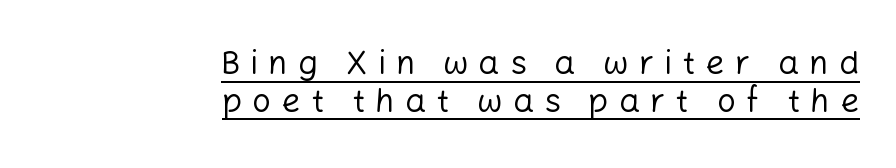
Q: Is the text bold? A: No.
Q: Is the text italic (slanted)? A: No, it is upright.
Q: Is the typeface a serif or a sans-serif typeface? A: Sans-serif.
Q: Is the text underlined? A: Yes.
Q: How is the paragraph aligned? A: Right-aligned.
Q: Is the spacing between letters normal or unusually wide? A: Unusually wide.
Q: Is the spacing between lines tight, normal or loose? A: Tight.
Q: Width (condensed, normal, or wide)? A: Normal.
Q: Stroke contrast? A: Low.
Q: x-height? A: Medium.
Q: Monospaced? A: No.
